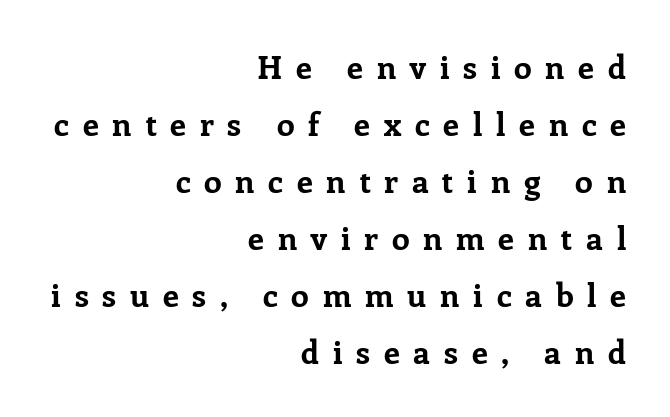
The strip under each line holds only bare page. Old-style or modern, the face here clearly has serifs. These lines are rendered in a variable-pitch font. Visually the block forms a straight wall on the right and a jagged coastline on the left. Unlike italic type, these characters show no tilt at all.
